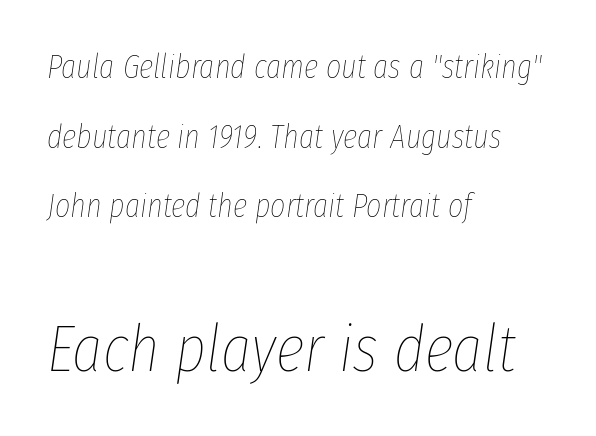
Does extra space separate the letters? No, they use regular spacing. The letters in the lower block stand taller than those in the block above. Words float on clear page, feet unadorned. Which margin do the lines hug? The left one — the right edge is uneven. The font sits on the lighter half of the weight spectrum, regular included. What's the leading like? Stretched, with rows far apart.
